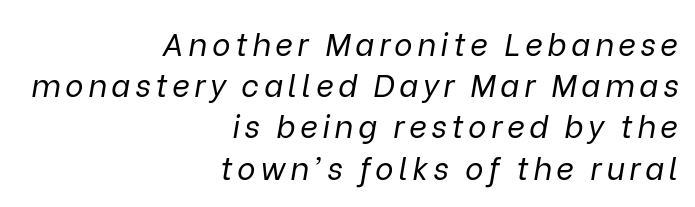
Q: Is the text bold? A: No.
Q: Is the text italic (slanted)? A: Yes, it leans right by about 9 degrees.
Q: Is the text underlined? A: No.
Q: How is the paragraph aligned? A: Right-aligned.
Q: Is the spacing between lines tight, normal or loose? A: Normal.
Q: Width (condensed, normal, or wide)? A: Normal.
Q: Stroke contrast? A: Low.
Q: x-height? A: Medium.
Q: Monospaced? A: No.
